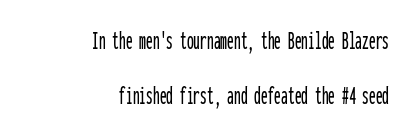
Q: Is the text italic (slanted)? A: No, it is upright.
Q: Is the text underlined? A: No.
Q: How is the paragraph aligned? A: Right-aligned.
Q: Is the spacing between letters normal or unusually wide? A: Normal.
Q: Is the spacing between lines tight, normal or loose? A: Loose.
